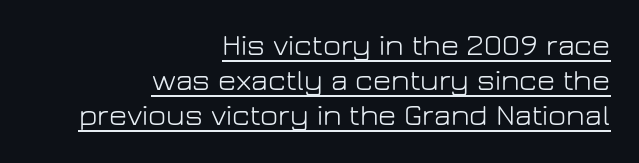
Check where the strokes stop: nothing finishes them off — pure sans. Each letter keeps its own natural width here, so spacing adapts to shape. Quick note: underline on. A student would call this right alignment; a typographer would say flush right, rag left. The lettering stays uniformly vertical, giving the passage a roman look.
